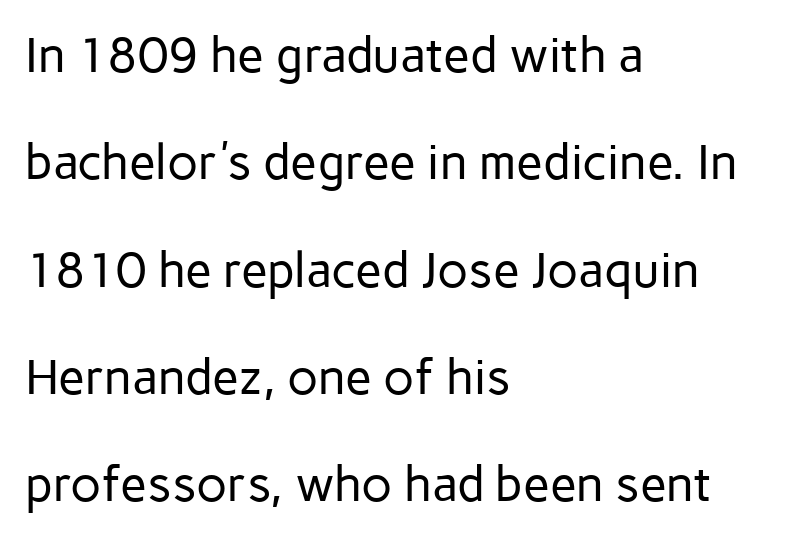
Q: Is the text bold? A: No.
Q: Is the text italic (slanted)? A: No, it is upright.
Q: Is the typeface a serif or a sans-serif typeface? A: Sans-serif.
Q: Is the text underlined? A: No.
Q: How is the paragraph aligned? A: Left-aligned.
Q: Is the spacing between letters normal or unusually wide? A: Normal.
Q: Is the spacing between lines tight, normal or loose? A: Loose.
Q: Width (condensed, normal, or wide)? A: Normal.
Q: Stroke contrast? A: Low.
Q: x-height? A: Medium.
Q: Monospaced? A: No.
